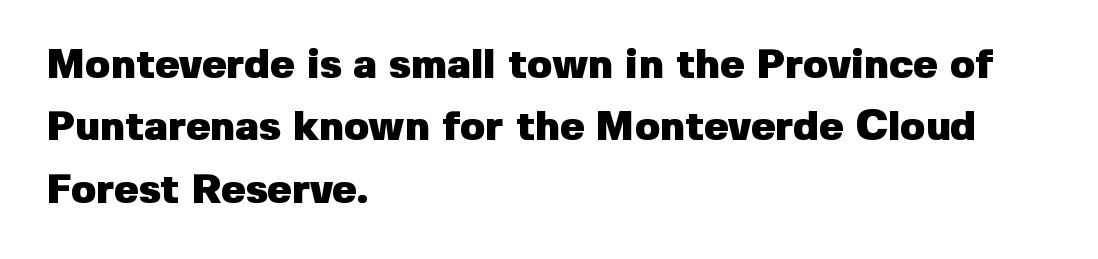
Q: Is the text bold? A: Yes.
Q: Is the text italic (slanted)? A: No, it is upright.
Q: Is the typeface a serif or a sans-serif typeface? A: Sans-serif.
Q: Is the text underlined? A: No.
Q: How is the paragraph aligned? A: Left-aligned.
Q: Is the spacing between letters normal or unusually wide? A: Normal.
Q: Is the spacing between lines tight, normal or loose? A: Normal.
Q: Width (condensed, normal, or wide)? A: Normal.
Q: Stroke contrast? A: Low.
Q: x-height? A: Medium.
Q: Monospaced? A: No.
